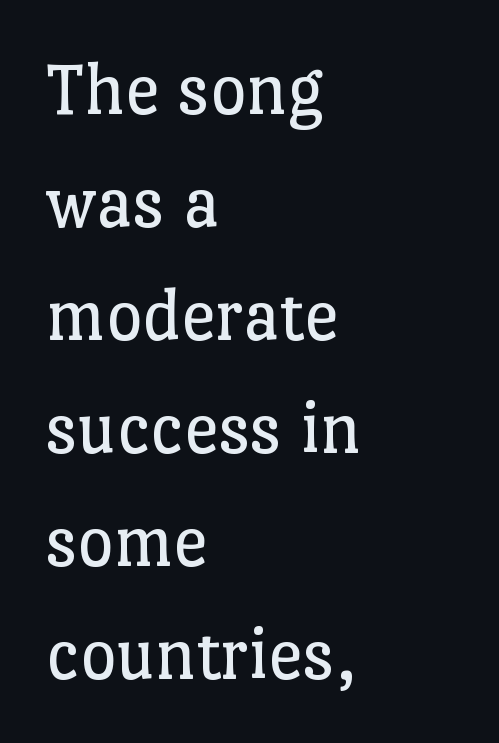
{"serif": "yes", "italic": "no", "bold": "no", "weight": "regular", "width": "normal", "stroke_contrast": "low", "x_height": "medium", "monospaced": "no", "underline": "no", "align": "left", "line_spacing": "normal", "line_spacing_ratio": 1.45, "letter_spacing": "normal", "letter_spacing_em": 0.0, "glyph_px": 78}
